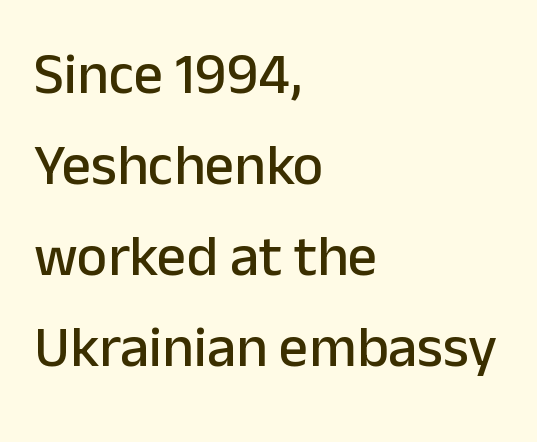
Q: Is the text italic (slanted)? A: No, it is upright.
Q: Is the typeface a serif or a sans-serif typeface? A: Sans-serif.
Q: Is the text underlined? A: No.
Q: How is the paragraph aligned? A: Left-aligned.
Q: Is the spacing between letters normal or unusually wide? A: Normal.
Q: Is the spacing between lines tight, normal or loose? A: Normal.
Q: Width (condensed, normal, or wide)? A: Normal.
Q: Stroke contrast? A: Low.
Q: x-height? A: Medium.
Q: Monospaced? A: No.
